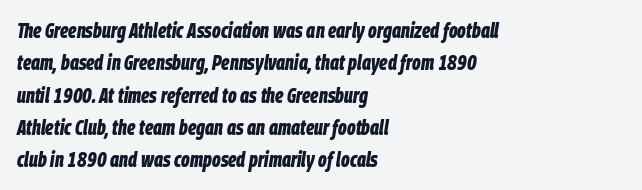
Students, this is bold: see how much ink each stroke carries. Is the letter spacing exaggerated? No — it looks like the ordinary default. Horizontal alignment here is leftward, the default for most running prose. The face used here has a pronounced slope to its letters. Honestly, there is no underline to notice here at all. Rows of type keep a routine distance in the vertical direction.
